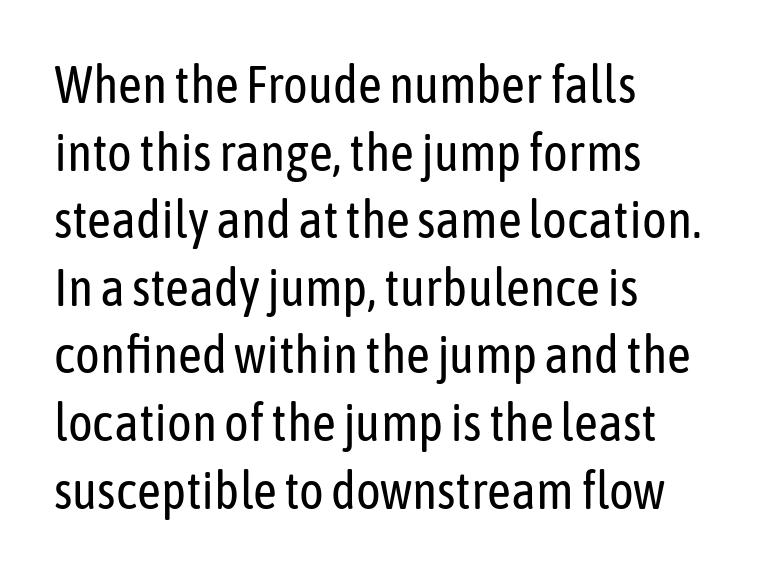
Anything drawn beneath the words? Only blank space. Posture: vertical. Stroke terminals: plain, sans-serif. Spacing between characters is what you'd get straight out of the box. Varying glyph widths throughout — classic text-font behaviour.
